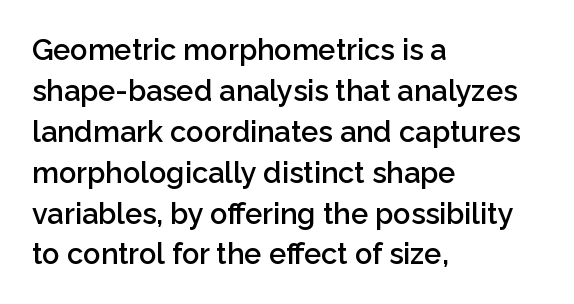
Q: Is the text bold? A: Semi-bold.
Q: Is the text italic (slanted)? A: No, it is upright.
Q: Is the typeface a serif or a sans-serif typeface? A: Sans-serif.
Q: Is the text underlined? A: No.
Q: How is the paragraph aligned? A: Left-aligned.
Q: Is the spacing between letters normal or unusually wide? A: Normal.
Q: Is the spacing between lines tight, normal or loose? A: Normal.
Q: Width (condensed, normal, or wide)? A: Normal.
Q: Stroke contrast? A: Low.
Q: x-height? A: Medium.
Q: Monospaced? A: No.
